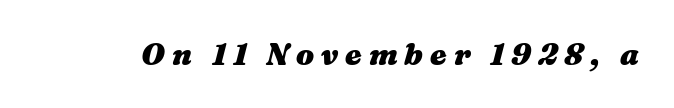
{"italic": "yes", "lean": "right", "slant_degrees": 16, "bold": "yes", "weight": "heavy", "width": "wide", "stroke_contrast": "medium", "x_height": "medium", "monospaced": "no", "underline": "no", "letter_spacing": "wide", "letter_spacing_em": 0.23, "glyph_px": 30}
